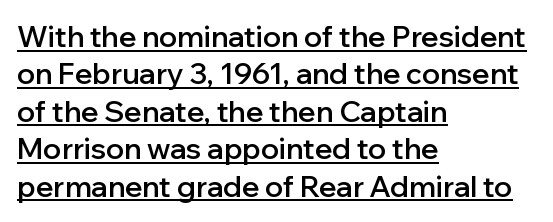
{"serif": "no", "italic": "no", "bold": "semi", "weight": "semibold", "width": "normal", "stroke_contrast": "low", "x_height": "medium", "monospaced": "no", "underline": "yes", "align": "left", "line_spacing": "normal", "line_spacing_ratio": 1.29, "letter_spacing": "normal", "letter_spacing_em": 0.0, "glyph_px": 29}
